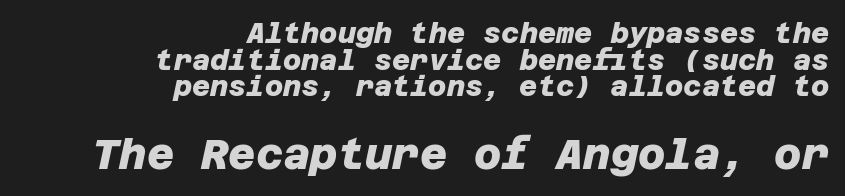
Q: Is the text bold? A: Yes.
Q: Is the typeface a serif or a sans-serif typeface? A: Sans-serif.
Q: Is the text underlined? A: No.
Q: How is the paragraph aligned? A: Right-aligned.
Q: Is the spacing between letters normal or unusually wide? A: Normal.
Q: Is the spacing between lines tight, normal or loose? A: Tight.
Q: Which block of text is set in a larger size, the first (top) or the second (bottom)? A: The second (bottom) one.
Q: Width (condensed, normal, or wide)? A: Normal.
Q: Stroke contrast? A: Low.
Q: x-height? A: Large.
